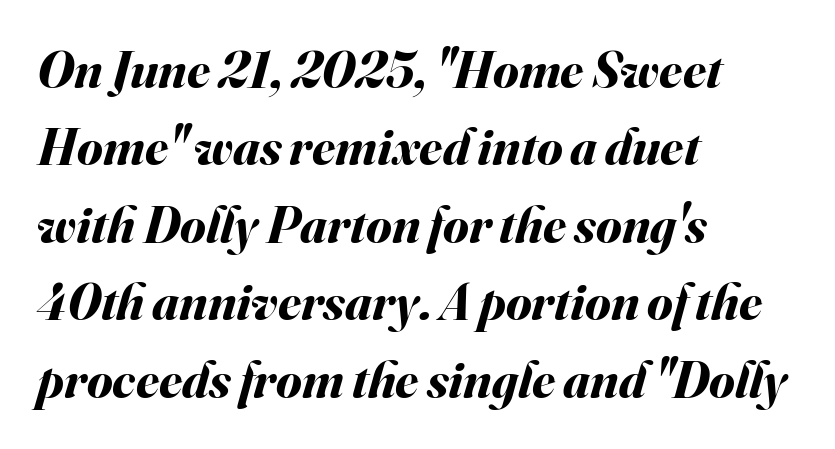
Q: Is the text bold? A: Yes.
Q: Is the text italic (slanted)? A: Yes, it leans right by about 16 degrees.
Q: Is the text underlined? A: No.
Q: How is the paragraph aligned? A: Left-aligned.
Q: Is the spacing between letters normal or unusually wide? A: Normal.
Q: Is the spacing between lines tight, normal or loose? A: Normal.
Q: Width (condensed, normal, or wide)? A: Normal.
Q: Stroke contrast? A: Medium.
Q: x-height? A: Small.
Q: Monospaced? A: No.
